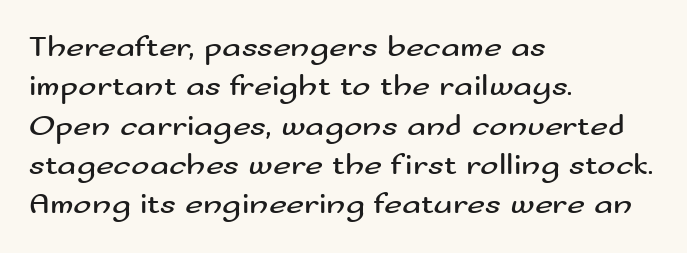
{"serif": "no", "italic": "no", "bold": "no", "weight": "regular", "width": "wide", "stroke_contrast": "medium", "x_height": "small", "monospaced": "no", "underline": "no", "align": "left", "line_spacing": "normal", "line_spacing_ratio": 1.27, "letter_spacing": "normal", "letter_spacing_em": 0.0, "glyph_px": 31}
